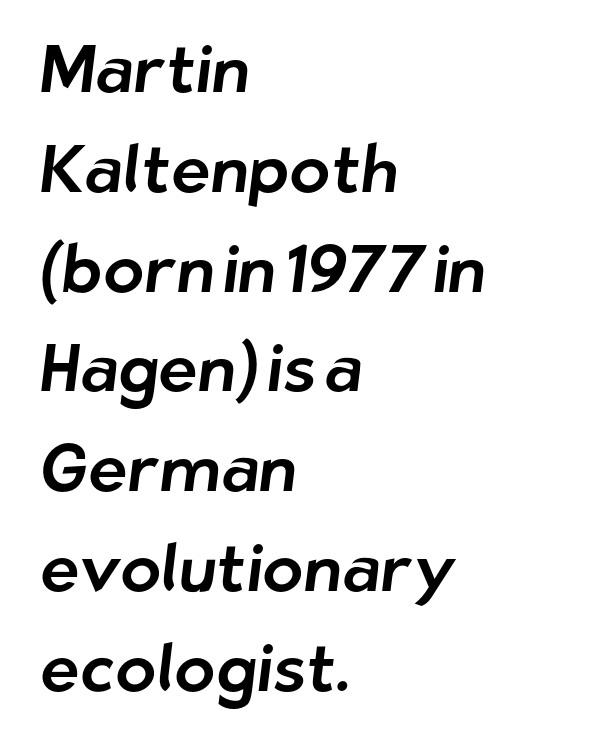
Q: Is the typeface a serif or a sans-serif typeface? A: Sans-serif.
Q: Is the text underlined? A: No.
Q: How is the paragraph aligned? A: Left-aligned.
Q: Is the spacing between letters normal or unusually wide? A: Normal.
Q: Is the spacing between lines tight, normal or loose? A: Normal.
Q: Width (condensed, normal, or wide)? A: Normal.
Q: Stroke contrast? A: Low.
Q: x-height? A: Medium.
Q: Monospaced? A: No.
